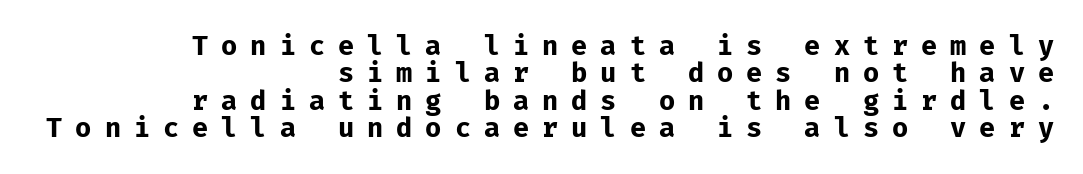
The image shows 27 px bold type, upright; set right-aligned, tight line spacing (1.01x), unusually wide letter spacing (+0.48 em), not underlined.
